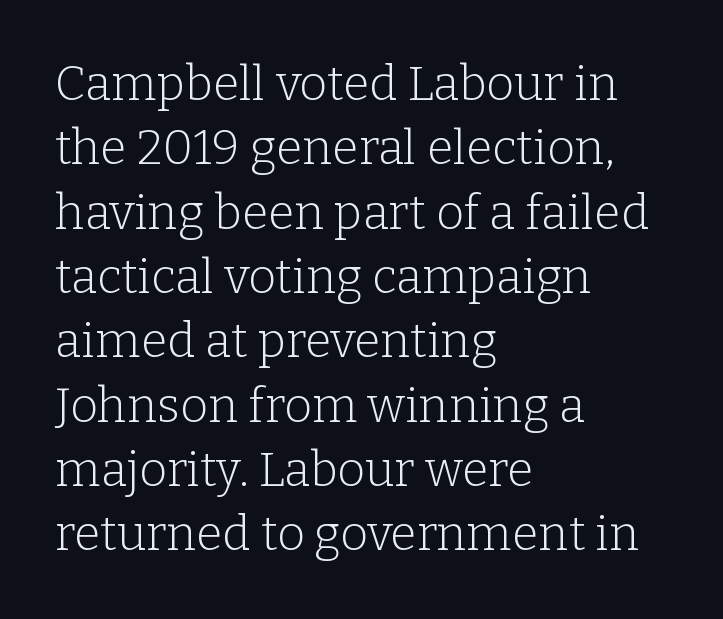
Q: Is the text bold? A: No.
Q: Is the text italic (slanted)? A: No, it is upright.
Q: Is the typeface a serif or a sans-serif typeface? A: Serif.
Q: Is the text underlined? A: No.
Q: How is the paragraph aligned? A: Left-aligned.
Q: Is the spacing between letters normal or unusually wide? A: Normal.
Q: Is the spacing between lines tight, normal or loose? A: Normal.
Q: Width (condensed, normal, or wide)? A: Normal.
Q: Stroke contrast? A: Low.
Q: x-height? A: Medium.
Q: Monospaced? A: No.
